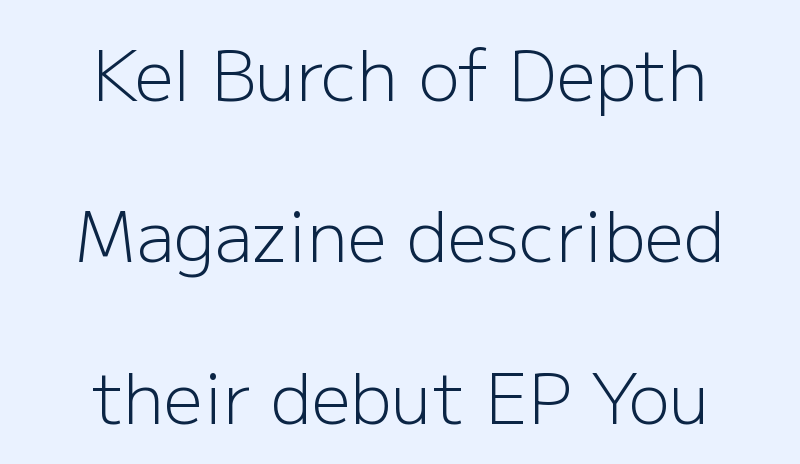
Here the designer chose a conventional face with non-uniform glyph widths. What stands out about the letter spacing? Nothing — it is the standard amount. No letter is thick-stroked: the sample isn't bold. These lines stack symmetrically, like a column narrowing and widening about its center. This rendering employs a face without finishing strokes, i.e., a sans-serif. The rendering uses a large line-height, opening up the rows.
